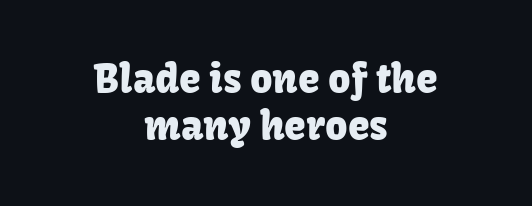
In terms of posture, this sample is upright. This sample uses a sans-serif face. Quick note: underline off. This sample is center-justified, so both line endings float freely. Varying glyph widths throughout — classic text-font behaviour.
